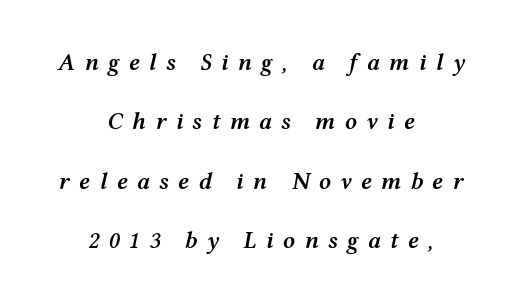
Italic: yes, the glyphs are oblique. A centered setting, common on invitations and titles, is used for this passage. This is moderately heavy type, rendered in semibold. The passage shown has open, widely tracked lettering throughout.
